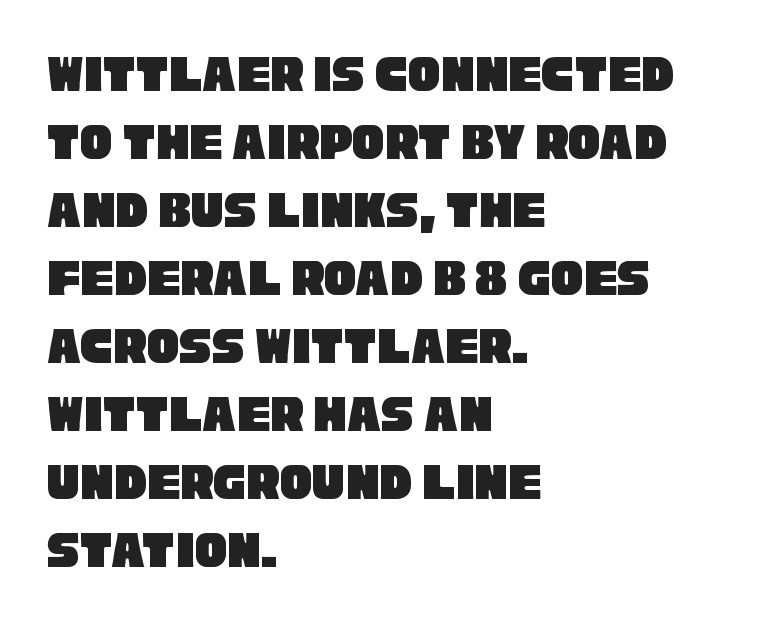
{"serif": "no", "width": "condensed", "stroke_contrast": "low", "x_height": "large", "monospaced": "no", "underline": "no", "align": "left", "line_spacing": "normal", "line_spacing_ratio": 1.26, "letter_spacing": "normal", "letter_spacing_em": 0.0, "glyph_px": 54}
